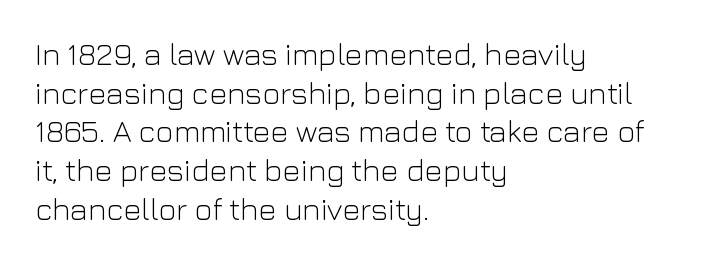
The image shows 31 px light sans-serif type, upright; set left-aligned, normal line spacing (1.25x), normal letter spacing, not underlined; low stroke contrast and a medium x-height.
